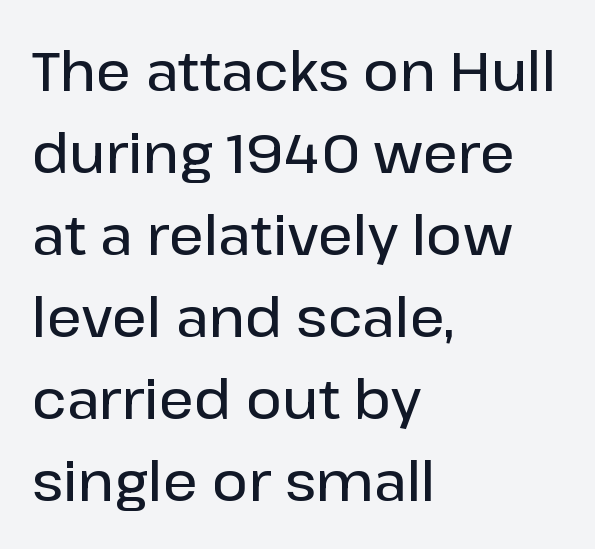
A typesetter would call this leading conventional body-copy spacing. As a designer I'd log this as weight 600, semibold. A typesetter would call this zero additional tracking. Where is the straight margin? On the left. Posture: vertical.
